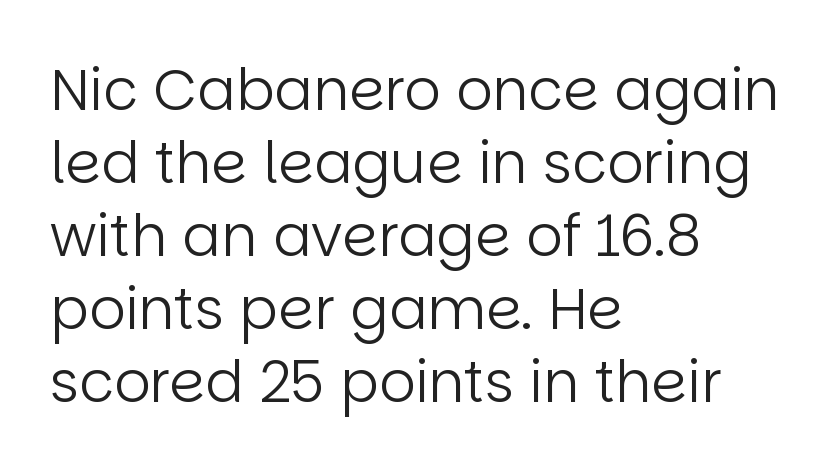
Q: Is the text bold? A: No.
Q: Is the text italic (slanted)? A: No, it is upright.
Q: Is the typeface a serif or a sans-serif typeface? A: Sans-serif.
Q: Is the text underlined? A: No.
Q: How is the paragraph aligned? A: Left-aligned.
Q: Is the spacing between letters normal or unusually wide? A: Normal.
Q: Is the spacing between lines tight, normal or loose? A: Normal.
Q: Width (condensed, normal, or wide)? A: Normal.
Q: Stroke contrast? A: Low.
Q: x-height? A: Large.
Q: Monospaced? A: No.
